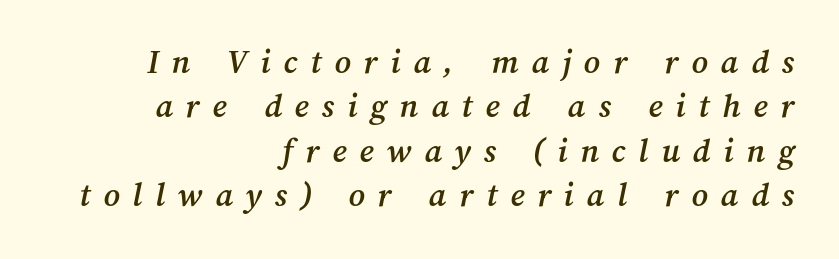
Quick note: underline off. Spacing between characters has been opened up far beyond the box default. The lines sit at an ordinary, default distance from one another. Varying glyph widths throughout — classic text-font behaviour. A student would call this right alignment; a typographer would say flush right, rag left.
